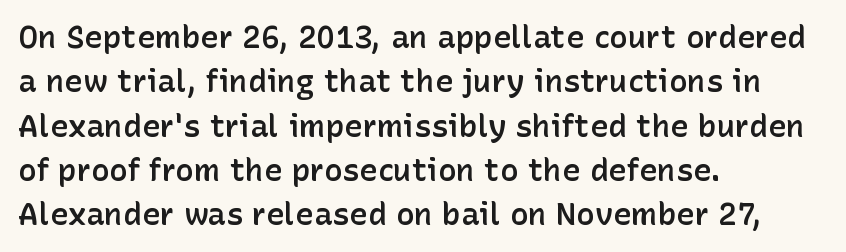
Q: Is the text bold? A: Semi-bold.
Q: Is the text italic (slanted)? A: No, it is upright.
Q: Is the typeface a serif or a sans-serif typeface? A: Sans-serif.
Q: Is the text underlined? A: No.
Q: How is the paragraph aligned? A: Left-aligned.
Q: Is the spacing between letters normal or unusually wide? A: Normal.
Q: Is the spacing between lines tight, normal or loose? A: Normal.
Q: Width (condensed, normal, or wide)? A: Normal.
Q: Stroke contrast? A: Low.
Q: x-height? A: Medium.
Q: Monospaced? A: No.
